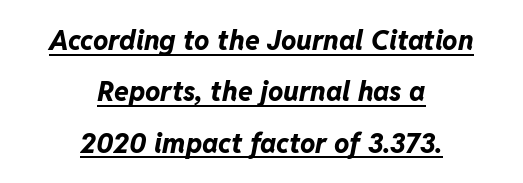
Is there much room between lines? Yes — plenty of vertical air separates them. A typographer would call this underscored text. Every character sits at an angle, as italics do. Its strokes are broad and dark, the hallmark of bold type. Casual observation: everything's sitting right in the middle.
